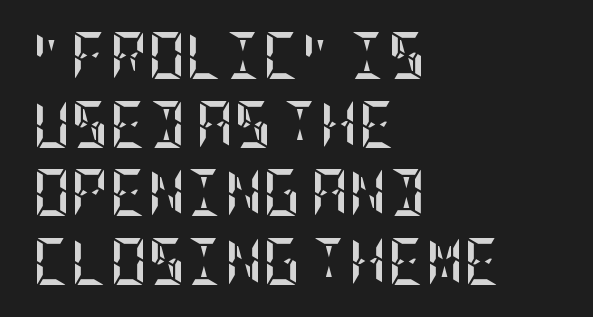
The image shows 47 px semibold, condensed type, upright; set left-aligned, normal line spacing (1.46x), normal letter spacing, not underlined; low stroke contrast and a large x-height.
